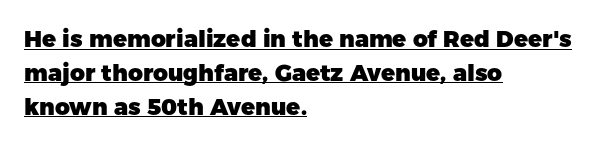
The image shows 23 px bold type, upright; set left-aligned, normal line spacing (1.47x), normal letter spacing, underlined.
